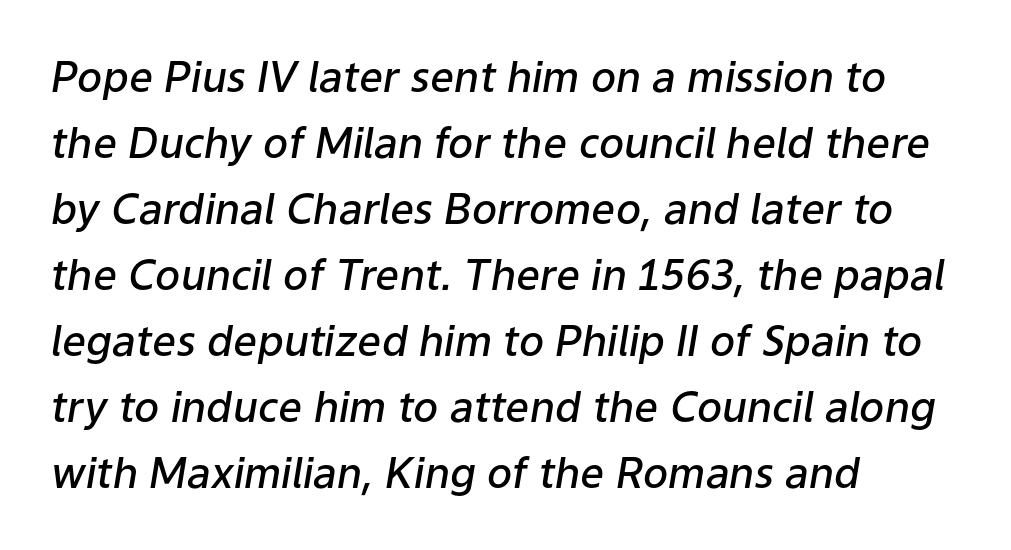
The image shows 42 px semibold type, italic (leaning right); set left-aligned, normal line spacing (1.57x), normal letter spacing, not underlined; low stroke contrast and a medium x-height.
